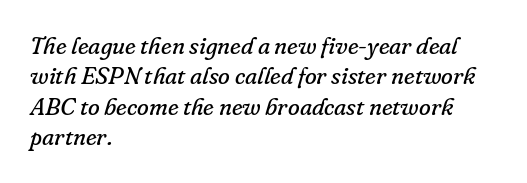
The strokes are not fattened; the text isn't bold. The rendering applies a slant to the glyphs. Summary of vertical rhythm: regular, with standard interline spacing. Characters follow at the spacing the type designer built in. The paragraph shown leans on its left margin.
